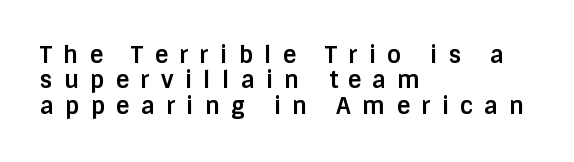
The image shows 23 px bold type, upright; set left-aligned, tight line spacing (1.1x), unusually wide letter spacing (+0.49 em), not underlined.
